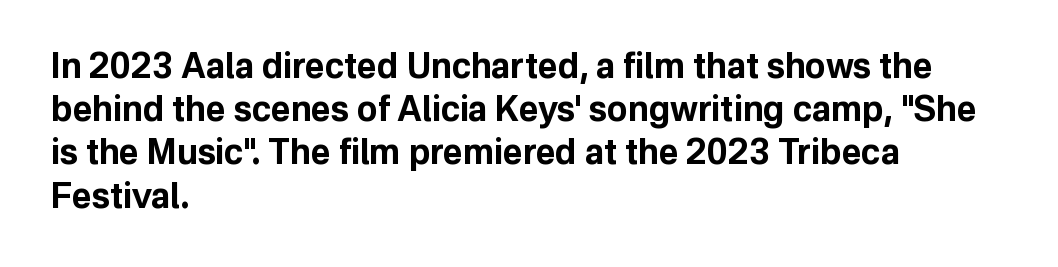
The image shows 34 px bold sans-serif type, upright; set left-aligned, normal line spacing (1.27x), normal letter spacing, not underlined; low stroke contrast and a medium x-height.
